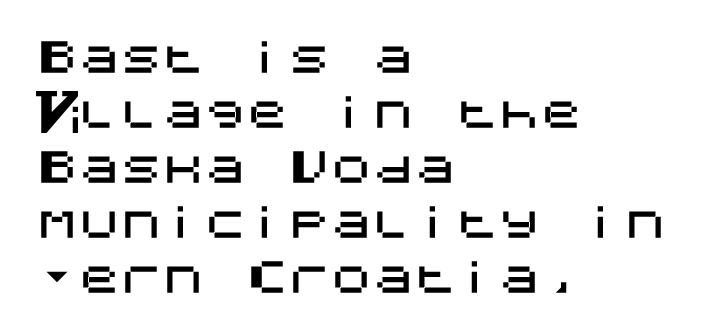
The face used here is rendered with its standard letterfit. The foot of each line stays bare and open. Italic? Not at all — the glyphs are vertical. The passage shown is typeset with a sans-serif family. A typesetter would call this leading conventional body-copy spacing. These lines are set flush left with a ragged right edge.
